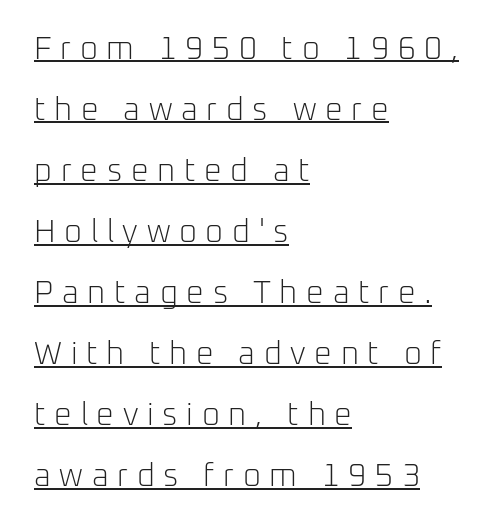
Q: Is the text bold? A: No.
Q: Is the text italic (slanted)? A: No, it is upright.
Q: Is the typeface a serif or a sans-serif typeface? A: Sans-serif.
Q: Is the text underlined? A: Yes.
Q: How is the paragraph aligned? A: Left-aligned.
Q: Is the spacing between letters normal or unusually wide? A: Unusually wide.
Q: Is the spacing between lines tight, normal or loose? A: Loose.
Q: Width (condensed, normal, or wide)? A: Normal.
Q: Stroke contrast? A: Low.
Q: x-height? A: Medium.
Q: Monospaced? A: No.
